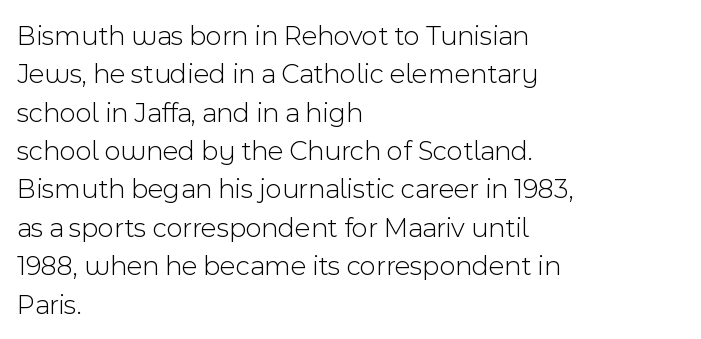
{"serif": "no", "italic": "no", "bold": "no", "weight": "light", "width": "normal", "x_height": "medium", "monospaced": "no", "underline": "no", "align": "left", "line_spacing": "normal", "line_spacing_ratio": 1.37, "letter_spacing": "normal", "letter_spacing_em": 0.0, "glyph_px": 28}
